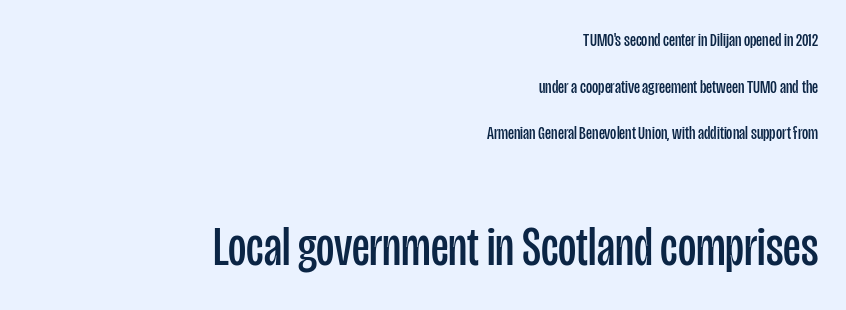
Q: Is the text bold? A: No.
Q: Is the text italic (slanted)? A: No, it is upright.
Q: Is the typeface a serif or a sans-serif typeface? A: Sans-serif.
Q: Is the text underlined? A: No.
Q: How is the paragraph aligned? A: Right-aligned.
Q: Is the spacing between letters normal or unusually wide? A: Normal.
Q: Is the spacing between lines tight, normal or loose? A: Loose.
Q: Which block of text is set in a larger size, the first (top) or the second (bottom)? A: The second (bottom) one.
Q: Width (condensed, normal, or wide)? A: Condensed.
Q: Stroke contrast? A: Low.
Q: x-height? A: Large.
Q: Monospaced? A: No.
